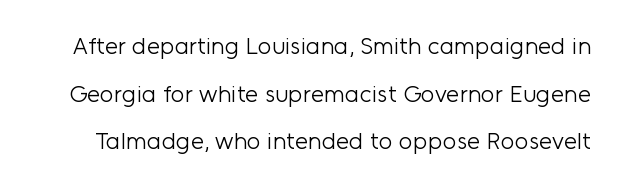
{"italic": "no", "bold": "no", "underline": "no", "line_spacing": "loose", "line_spacing_ratio": 1.98, "letter_spacing": "normal", "letter_spacing_em": 0.0, "glyph_px": 24}
